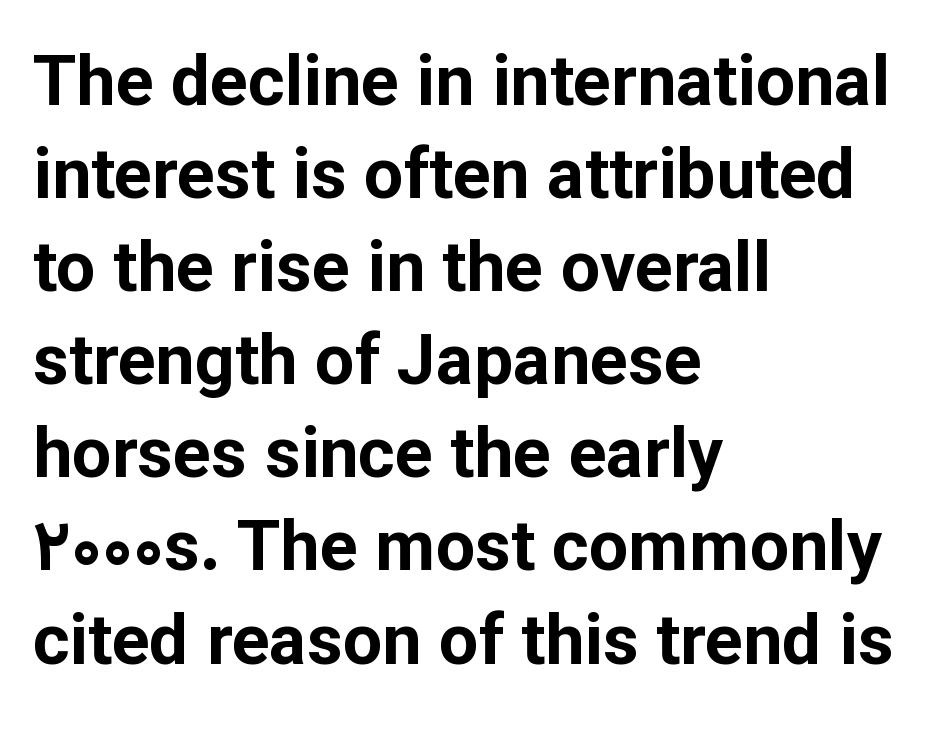
The image shows 70 px bold sans-serif type, upright; set left-aligned, normal line spacing (1.33x), normal letter spacing, not underlined; low stroke contrast and a medium x-height.
